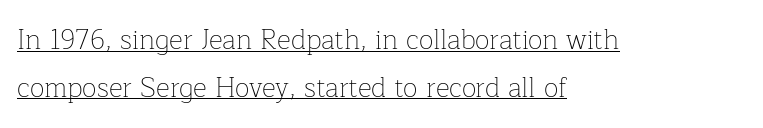
Notice how the stems are strictly vertical — no italics here. Compared with undecorated copy, this sample adds a rule below the words. Is the block centered? No — it sits flush against the left margin. Bold? No — there's no thickening of the strokes.
